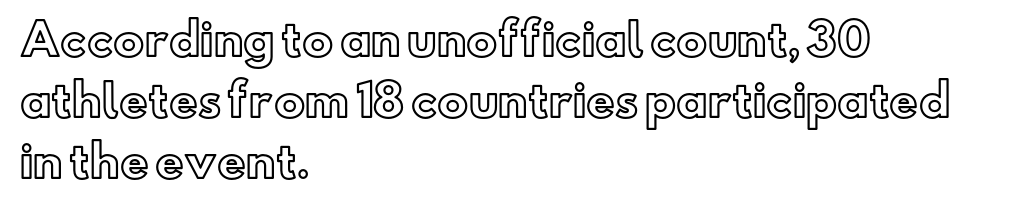
The image shows 44 px text type, upright; set left-aligned, normal line spacing (1.39x), normal letter spacing, not underlined; a small x-height.
